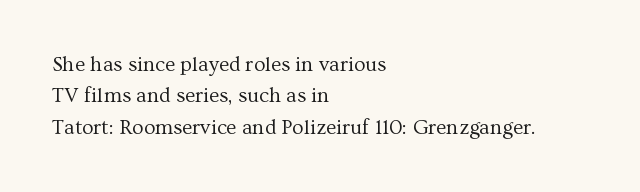
The image shows 21 px text type, upright; set left-aligned, normal line spacing (1.5x), normal letter spacing, not underlined.
